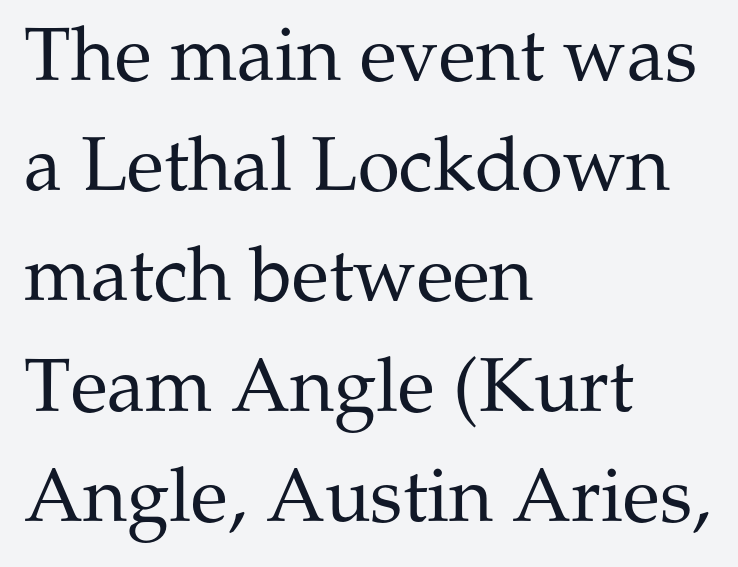
{"serif": "yes", "italic": "no", "bold": "no", "weight": "regular", "width": "normal", "stroke_contrast": "medium", "x_height": "medium", "monospaced": "no", "underline": "no", "align": "left", "line_spacing": "normal", "line_spacing_ratio": 1.45, "letter_spacing": "normal", "letter_spacing_em": 0.0, "glyph_px": 76}
